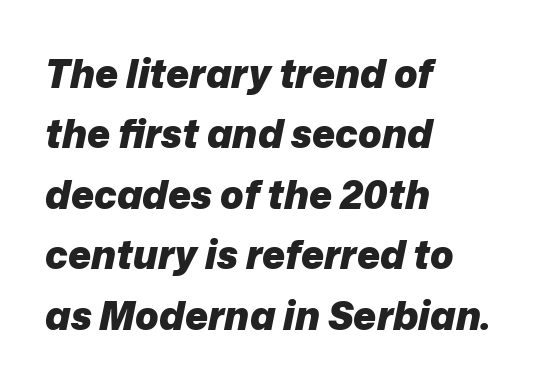
Q: Is the text bold? A: Yes.
Q: Is the text italic (slanted)? A: Yes, it leans right by about 12 degrees.
Q: Is the text underlined? A: No.
Q: How is the paragraph aligned? A: Left-aligned.
Q: Is the spacing between letters normal or unusually wide? A: Normal.
Q: Is the spacing between lines tight, normal or loose? A: Normal.
Q: Width (condensed, normal, or wide)? A: Normal.
Q: Stroke contrast? A: Low.
Q: x-height? A: Medium.
Q: Monospaced? A: No.
